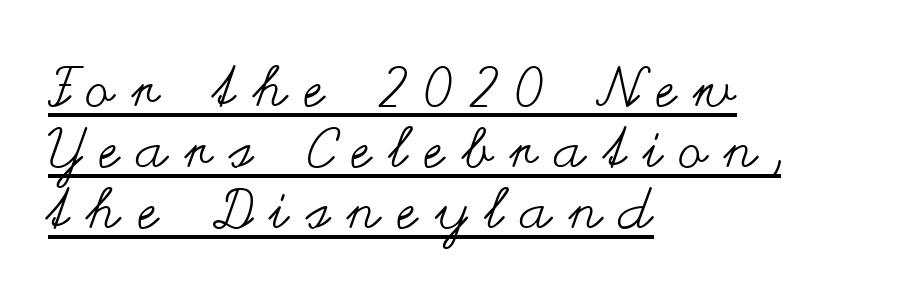
The image shows 56 px regular-weight, wide type; set left-aligned, tight line spacing (1.09x), unusually wide letter spacing (+0.32 em), underlined; medium stroke contrast and a small x-height.
